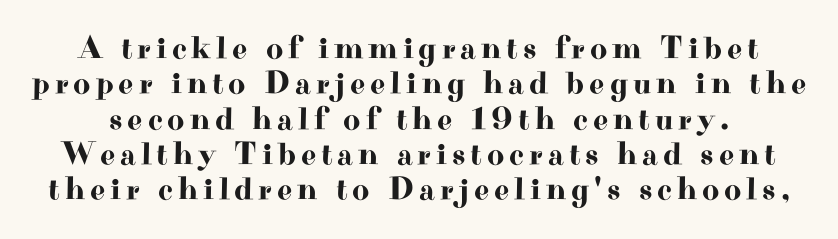
The image shows 33 px wide serif type, upright; set tight line spacing (1.07x), not underlined; high stroke contrast and a small x-height.
